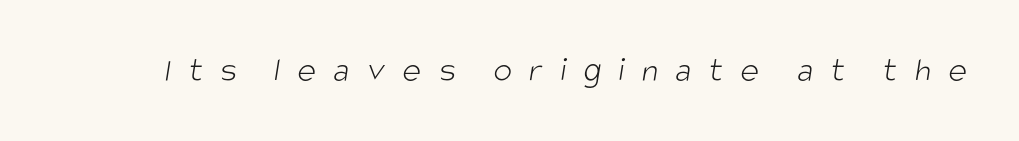
{"serif": "no", "bold": "no", "weight": "light", "width": "condensed", "stroke_contrast": "low", "x_height": "large", "monospaced": "no", "underline": "no", "letter_spacing": "wide", "letter_spacing_em": 0.49, "glyph_px": 35}
